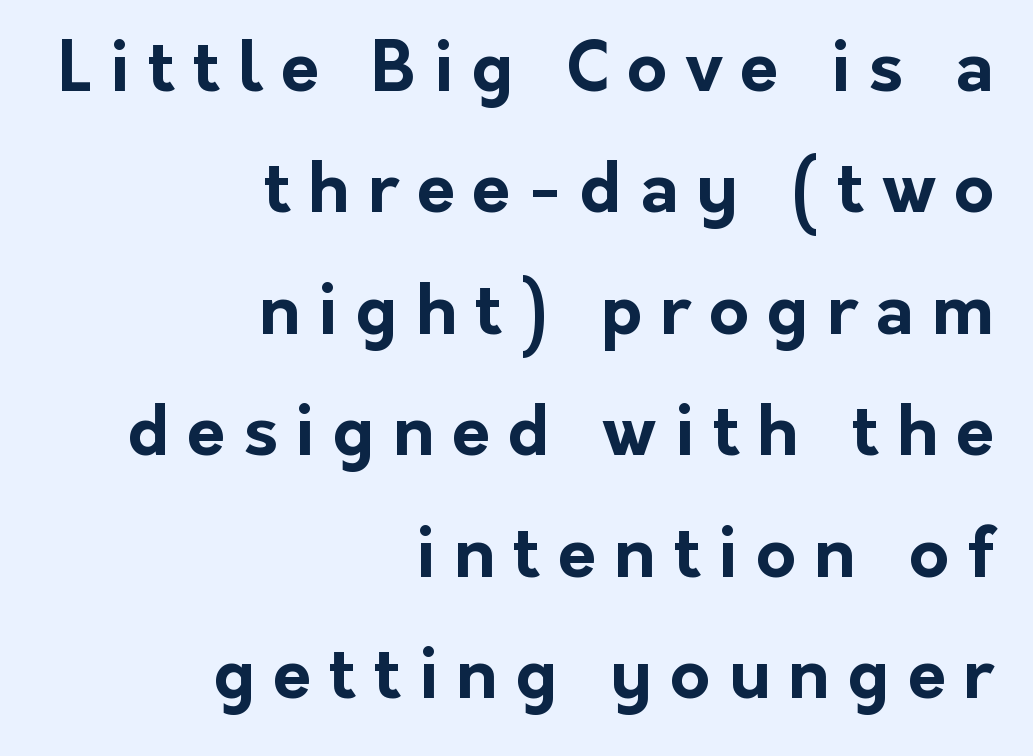
Q: Is the text bold? A: Yes.
Q: Is the text italic (slanted)? A: No, it is upright.
Q: Is the typeface a serif or a sans-serif typeface? A: Sans-serif.
Q: Is the text underlined? A: No.
Q: How is the paragraph aligned? A: Right-aligned.
Q: Is the spacing between letters normal or unusually wide? A: Unusually wide.
Q: Width (condensed, normal, or wide)? A: Normal.
Q: Stroke contrast? A: Low.
Q: x-height? A: Medium.
Q: Monospaced? A: No.
